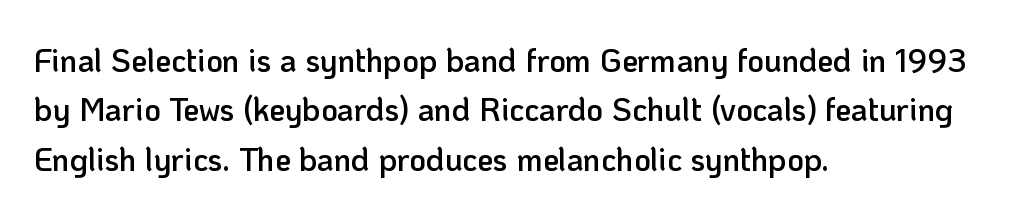
Q: Is the text bold? A: Semi-bold.
Q: Is the text italic (slanted)? A: No, it is upright.
Q: Is the typeface a serif or a sans-serif typeface? A: Sans-serif.
Q: Is the text underlined? A: No.
Q: How is the paragraph aligned? A: Left-aligned.
Q: Is the spacing between letters normal or unusually wide? A: Normal.
Q: Is the spacing between lines tight, normal or loose? A: Normal.
Q: Width (condensed, normal, or wide)? A: Normal.
Q: Stroke contrast? A: Low.
Q: x-height? A: Medium.
Q: Monospaced? A: No.
